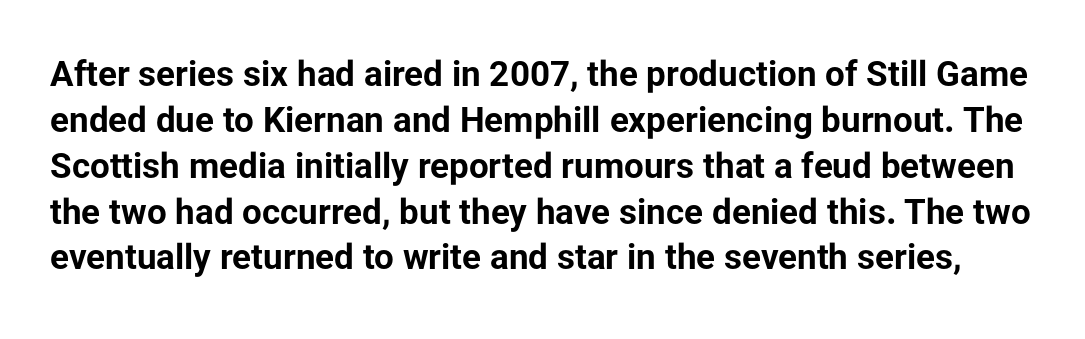
The image shows 35 px bold sans-serif type, upright; set normal line spacing (1.31x), normal letter spacing, not underlined; low stroke contrast and a medium x-height.
